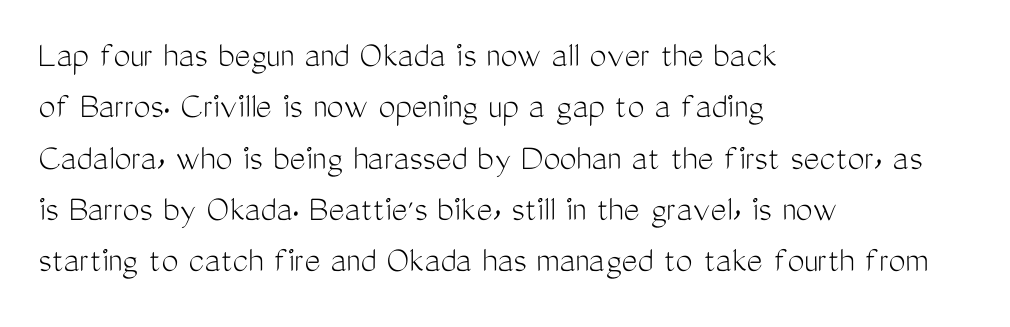
The image shows 38 px light, condensed sans-serif type, upright; set left-aligned, normal line spacing (1.35x), normal letter spacing, not underlined; medium stroke contrast and a medium x-height.
